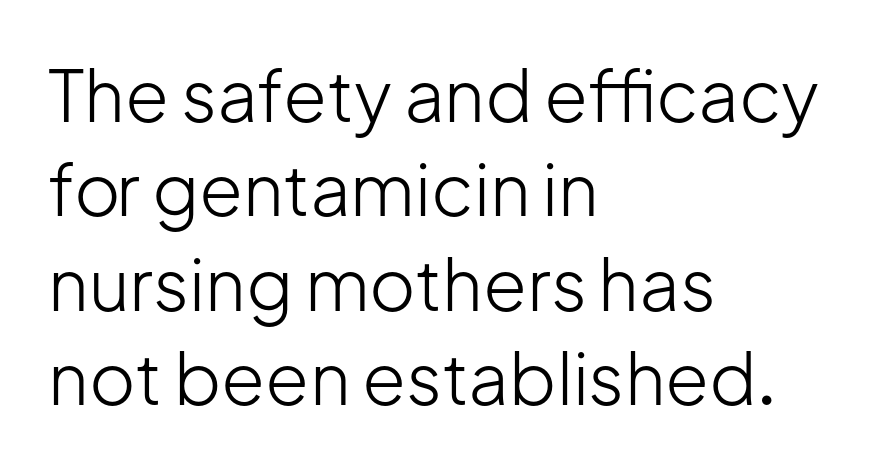
Q: Is the text bold? A: No.
Q: Is the text italic (slanted)? A: No, it is upright.
Q: Is the typeface a serif or a sans-serif typeface? A: Sans-serif.
Q: Is the text underlined? A: No.
Q: How is the paragraph aligned? A: Left-aligned.
Q: Is the spacing between letters normal or unusually wide? A: Normal.
Q: Is the spacing between lines tight, normal or loose? A: Normal.
Q: Width (condensed, normal, or wide)? A: Normal.
Q: Stroke contrast? A: Low.
Q: x-height? A: Medium.
Q: Monospaced? A: No.
